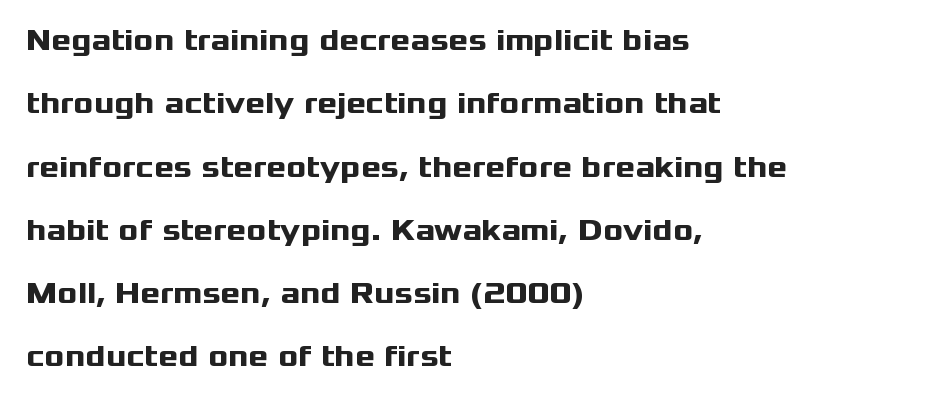
The image shows 30 px heavy, wide sans-serif type, upright; set left-aligned, loose line spacing (2.11x), normal letter spacing, not underlined; medium stroke contrast and a medium x-height.
